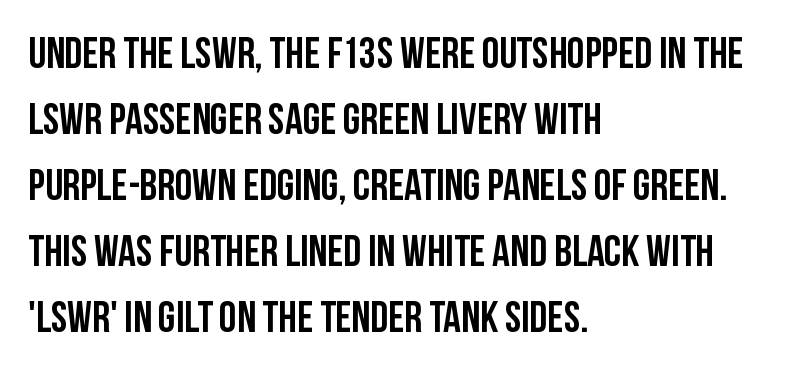
{"serif": "no", "italic": "no", "width": "condensed", "stroke_contrast": "low", "x_height": "large", "monospaced": "no", "underline": "no", "align": "left", "line_spacing": "normal", "line_spacing_ratio": 1.5, "letter_spacing": "normal", "letter_spacing_em": 0.0, "glyph_px": 44}
